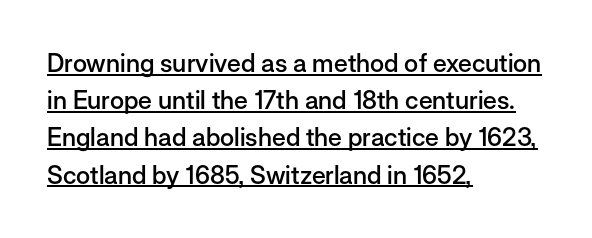
The image shows 25 px text type, upright; set left-aligned, normal line spacing (1.49x), normal letter spacing, underlined.
